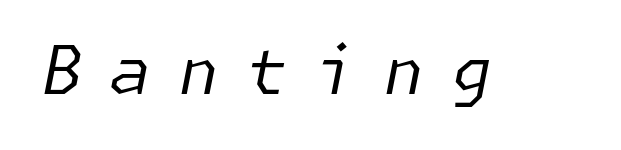
The image shows 67 px regular-weight type, italic (leaning right); set unusually wide letter spacing (+0.4 em), not underlined; low stroke contrast and a medium x-height.
